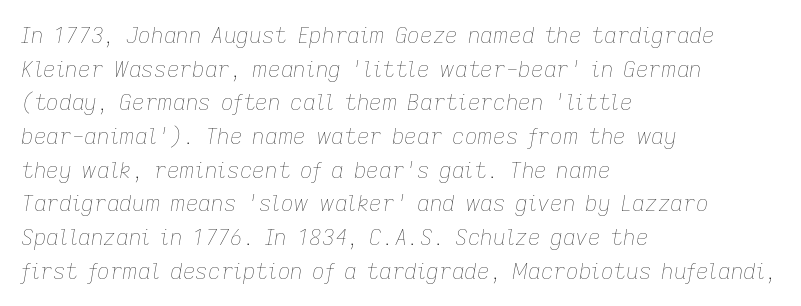
Q: Is the text bold? A: No.
Q: Is the text italic (slanted)? A: Yes, it leans right by about 9 degrees.
Q: Is the text underlined? A: No.
Q: How is the paragraph aligned? A: Left-aligned.
Q: Is the spacing between letters normal or unusually wide? A: Normal.
Q: Is the spacing between lines tight, normal or loose? A: Normal.
